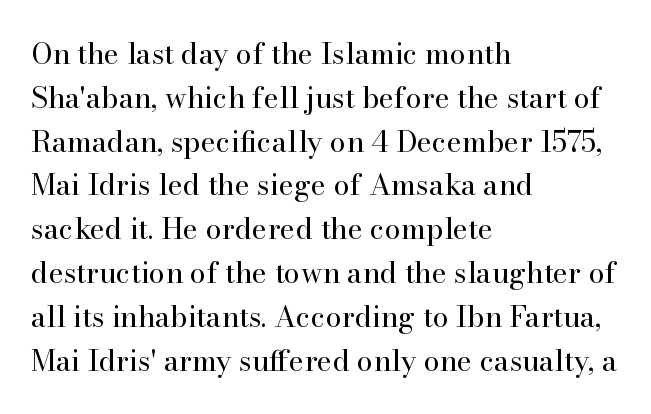
Q: Is the text bold? A: No.
Q: Is the text italic (slanted)? A: No, it is upright.
Q: Is the typeface a serif or a sans-serif typeface? A: Serif.
Q: Is the text underlined? A: No.
Q: How is the paragraph aligned? A: Left-aligned.
Q: Is the spacing between letters normal or unusually wide? A: Normal.
Q: Is the spacing between lines tight, normal or loose? A: Normal.
Q: Width (condensed, normal, or wide)? A: Normal.
Q: Stroke contrast? A: High.
Q: x-height? A: Small.
Q: Monospaced? A: No.
